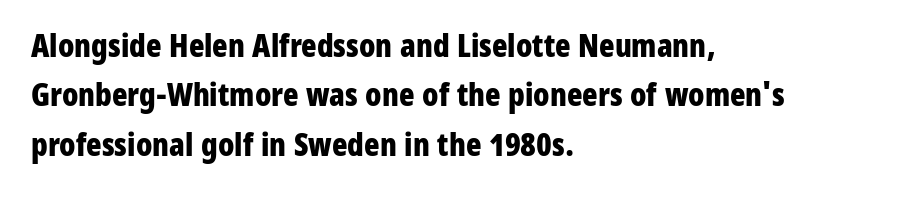
Lines of text with bare space underneath. Caption: standard tracking, unaltered. Compared with an ordinary text face, these strokes are far heavier — a full bold. Are there feet on the stems? There aren't — it's a sans.
